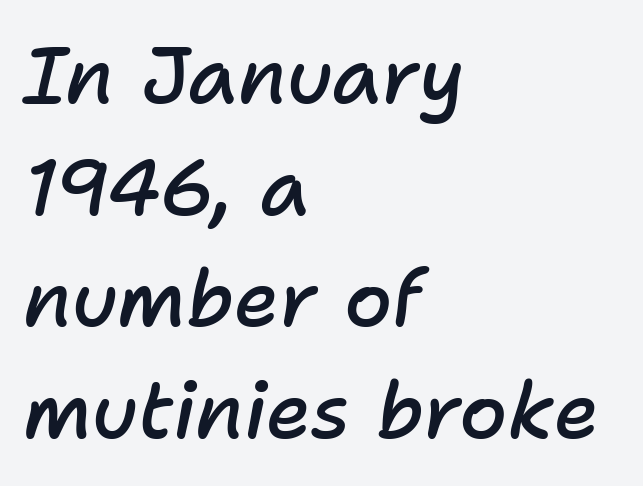
Horizontal bands of white between lines are of average thickness. Tall strokes in this sample are angled rather than plumb. Compared with an ordinary text face, these strokes are moderately heavier — a semibold. These lines are rendered in a variable-pitch font.
